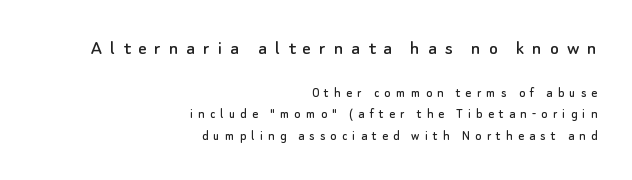
{"italic": "no", "underline": "no", "align": "right", "line_spacing": "normal", "line_spacing_ratio": 1.53, "letter_spacing": "wide", "letter_spacing_em": 0.38, "larger_block": "first", "size_ratio": 1.5, "glyph_px": 21}
